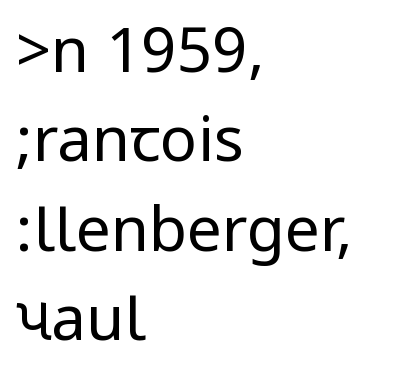
{"serif": "no", "italic": "no", "bold": "no", "weight": "regular", "width": "condensed", "stroke_contrast": "low", "underline": "no", "align": "left", "line_spacing": "normal", "line_spacing_ratio": 1.44, "letter_spacing": "normal", "letter_spacing_em": 0.0, "glyph_px": 62}
